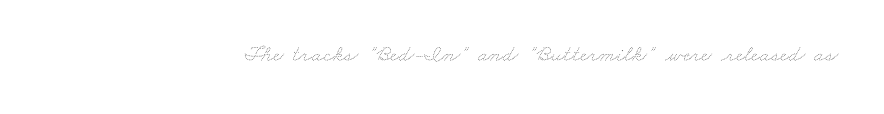
The image shows 23 px text type; set right-aligned, normal letter spacing, not underlined.
